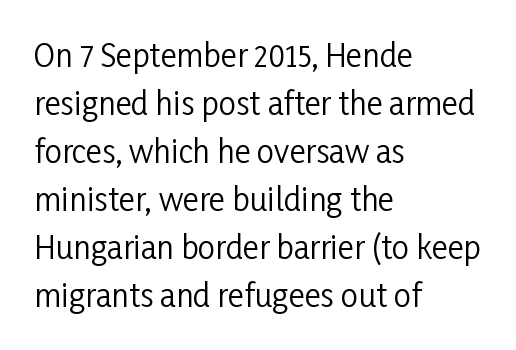
The image shows 31 px regular-weight, condensed sans-serif type, upright; set left-aligned, normal line spacing (1.55x), normal letter spacing, not underlined; low stroke contrast and a medium x-height.
